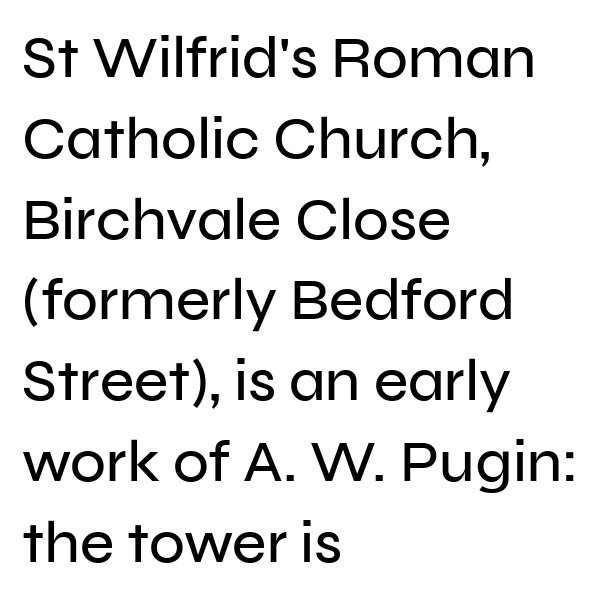
{"serif": "no", "italic": "no", "width": "normal", "stroke_contrast": "low", "x_height": "medium", "monospaced": "no", "underline": "no", "align": "left", "line_spacing": "normal", "line_spacing_ratio": 1.37, "letter_spacing": "normal", "letter_spacing_em": 0.0, "glyph_px": 59}
